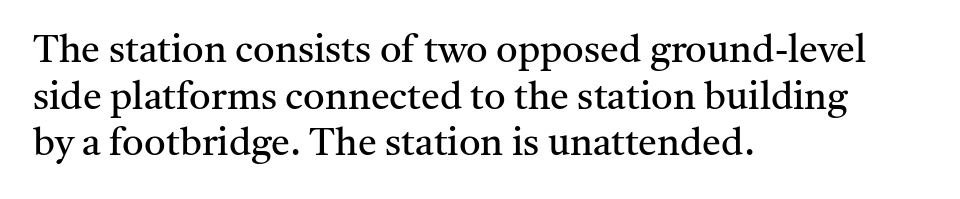
{"serif": "yes", "italic": "no", "bold": "no", "weight": "regular", "width": "normal", "stroke_contrast": "medium", "x_height": "medium", "monospaced": "no", "underline": "no", "align": "left", "line_spacing_ratio": 1.23, "letter_spacing": "normal", "letter_spacing_em": 0.0, "glyph_px": 38}
